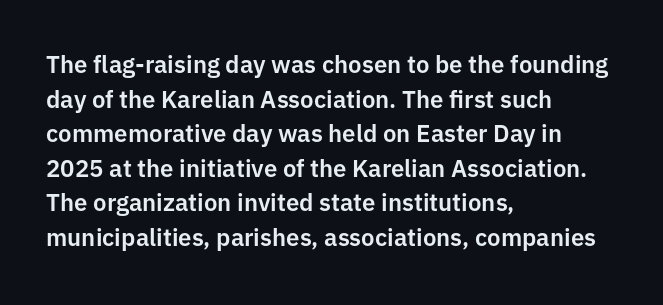
The image shows 24 px text type, upright; set left-aligned, normal line spacing (1.44x), normal letter spacing, not underlined.
